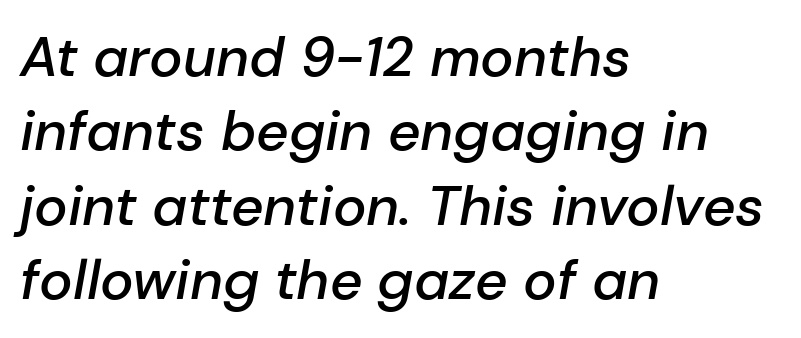
{"italic": "yes", "lean": "right", "slant_degrees": 10, "bold": "semi", "weight": "semibold", "width": "normal", "stroke_contrast": "low", "x_height": "medium", "monospaced": "no", "underline": "no", "align": "left", "line_spacing": "normal", "line_spacing_ratio": 1.33, "letter_spacing": "normal", "letter_spacing_em": 0.0, "glyph_px": 56}
